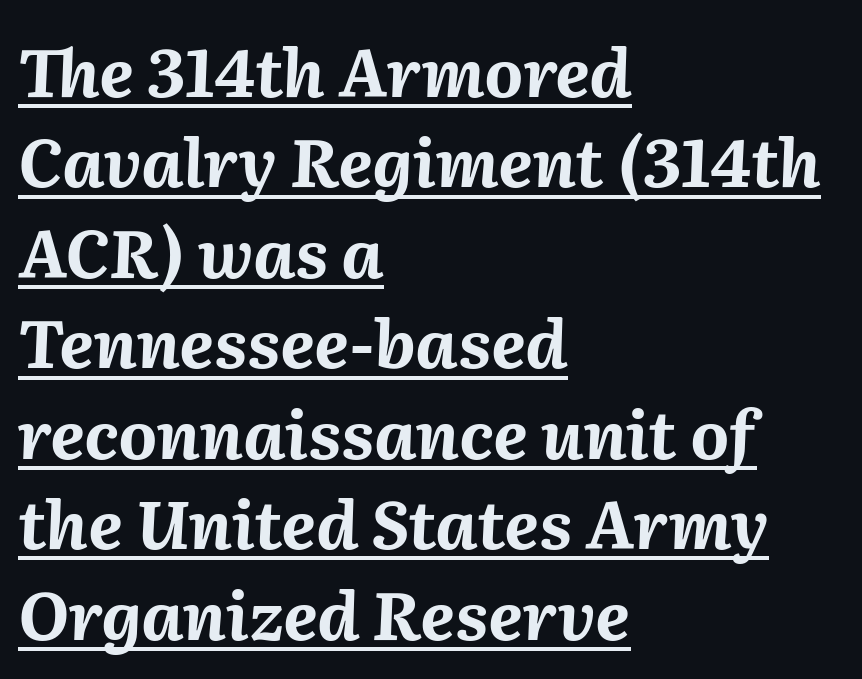
Q: Is the text bold? A: Yes.
Q: Is the text italic (slanted)? A: Yes, it leans right by about 2 degrees.
Q: Is the text underlined? A: Yes.
Q: How is the paragraph aligned? A: Left-aligned.
Q: Is the spacing between letters normal or unusually wide? A: Normal.
Q: Is the spacing between lines tight, normal or loose? A: Normal.
Q: Width (condensed, normal, or wide)? A: Normal.
Q: Stroke contrast? A: Medium.
Q: x-height? A: Medium.
Q: Monospaced? A: No.
